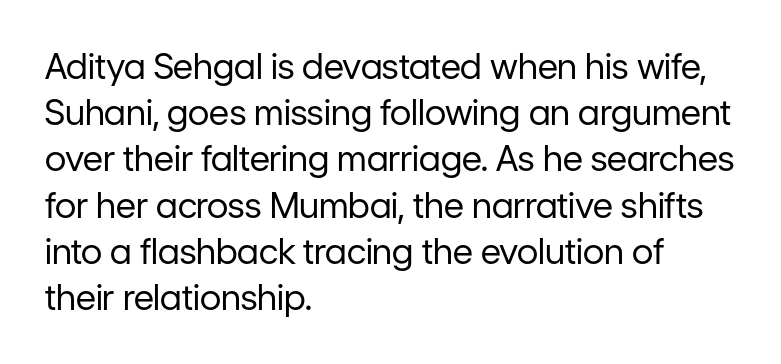
The image shows 35 px regular-weight sans-serif type, upright; set left-aligned, normal line spacing (1.32x), normal letter spacing, not underlined; low stroke contrast and a medium x-height.
